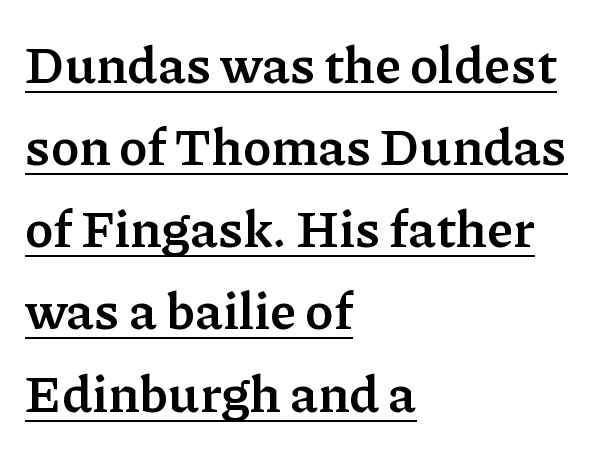
Q: Is the text bold? A: Yes.
Q: Is the text italic (slanted)? A: No, it is upright.
Q: Is the typeface a serif or a sans-serif typeface? A: Serif.
Q: Is the text underlined? A: Yes.
Q: How is the paragraph aligned? A: Left-aligned.
Q: Is the spacing between letters normal or unusually wide? A: Normal.
Q: Is the spacing between lines tight, normal or loose? A: Normal.
Q: Width (condensed, normal, or wide)? A: Normal.
Q: Stroke contrast? A: Low.
Q: x-height? A: Medium.
Q: Monospaced? A: No.
